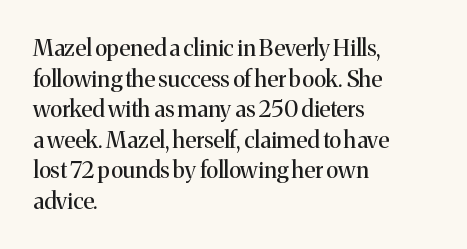
Vertical spacing — default. The text block is weighted toward the left margin, trailing off unevenly rightward. The baseline area is clear. These lines keep a tight, regular rhythm from letter to letter. No extra ink here — the face is not bold.
